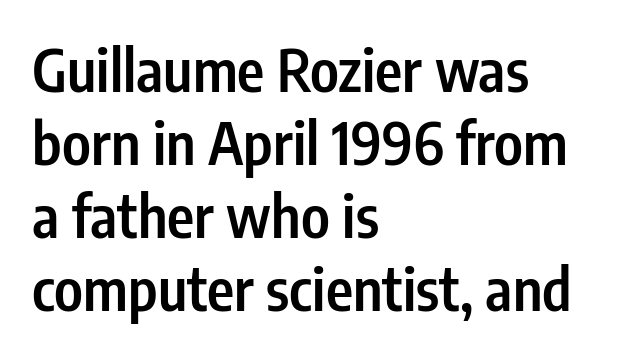
{"serif": "no", "italic": "no", "bold": "semi", "weight": "semibold", "width": "condensed", "stroke_contrast": "low", "x_height": "medium", "monospaced": "no", "underline": "no", "align": "left", "line_spacing": "normal", "line_spacing_ratio": 1.26, "letter_spacing": "normal", "letter_spacing_em": 0.0, "glyph_px": 58}
